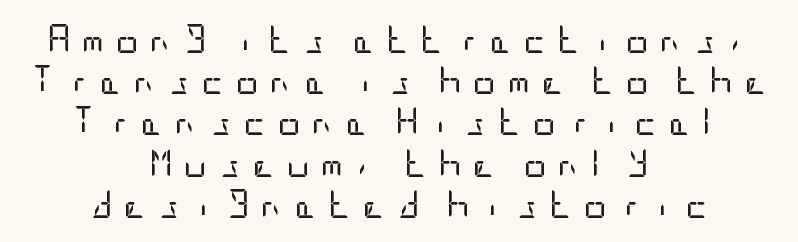
Q: Is the text bold? A: No.
Q: Is the text italic (slanted)? A: No, it is upright.
Q: Is the typeface a serif or a sans-serif typeface? A: Sans-serif.
Q: Is the text underlined? A: No.
Q: How is the paragraph aligned? A: Centered.
Q: Is the spacing between letters normal or unusually wide? A: Unusually wide.
Q: Is the spacing between lines tight, normal or loose? A: Normal.
Q: Width (condensed, normal, or wide)? A: Condensed.
Q: Stroke contrast? A: Low.
Q: x-height? A: Large.
